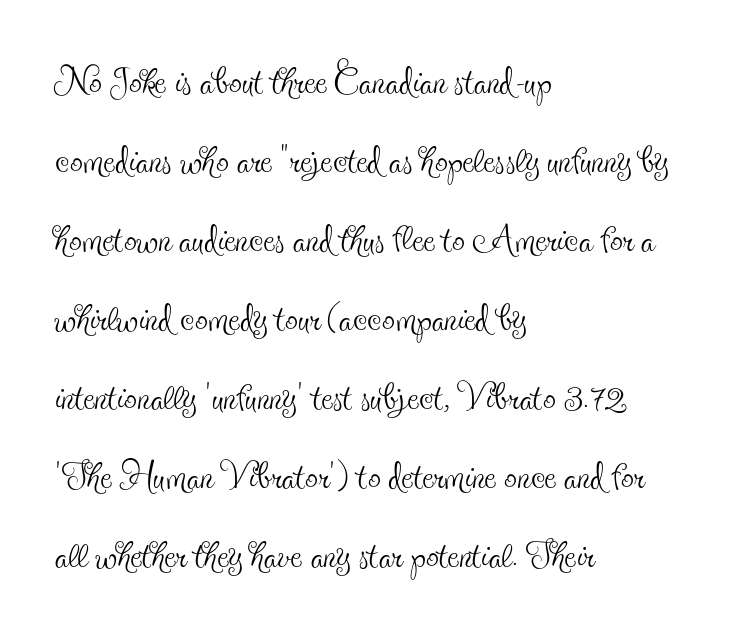
The cut favours lightness, reaching ordinary text weight at its darkest. Every row of glyphs begins at an identical x-position on the left. Do the characters align in a grid? No, the font is proportional.
